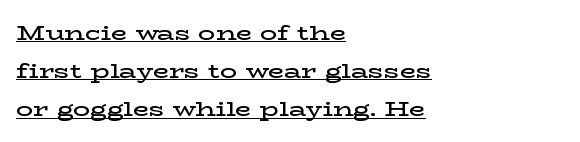
The image shows 21 px text type, upright; set left-aligned, line spacing 1.82x, normal letter spacing, underlined.
